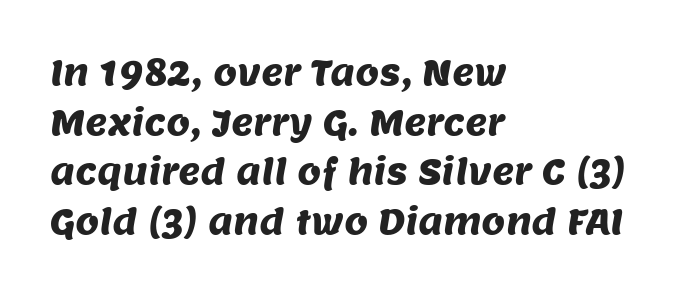
If you drew a ruler down the left edge, every line would touch it. In terms of letterform style, serifs are entirely absent. Characters follow at the spacing the type designer built in. The letters advance in unequal steps, a hallmark of proportional type. Lines of text with bare space underneath.
